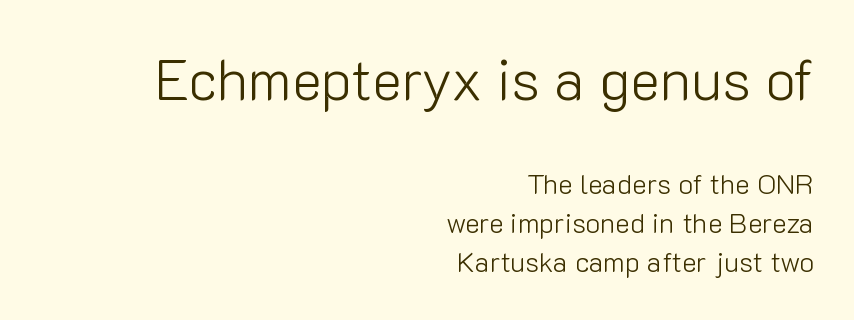
The image shows 57 px light sans-serif type, upright; set right-aligned, normal line spacing (1.38x), normal letter spacing, not underlined; the first (top) block is 2.04x larger; low stroke contrast and a medium x-height.
